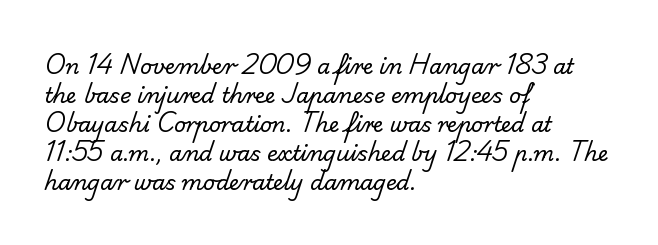
The image shows 21 px text type; set left-aligned, normal line spacing (1.38x), normal letter spacing, not underlined.
